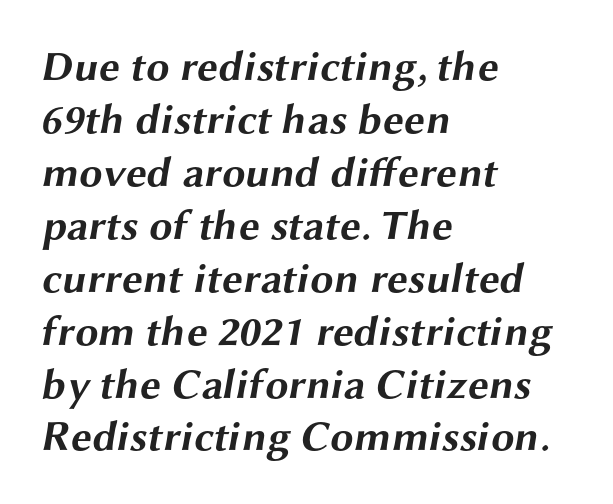
The type is set solid horizontally, with unmodified tracking. The face used here is a sans, in the tradition of grotesques and geometrics. Underlining? Definitely not there. Spacing verdict: proportional, widths tailored to each character. How would I describe the line gaps? Plain and ordinary. Strong, thick strokes mark this as bold type.
